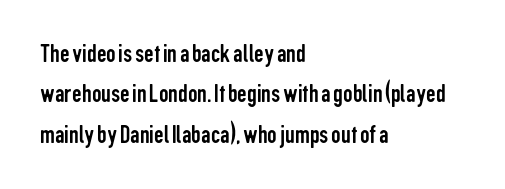
The image shows 27 px text type, upright; set left-aligned, normal line spacing (1.5x), normal letter spacing, not underlined.
